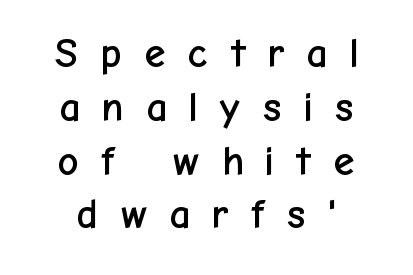
Q: Is the text italic (slanted)? A: No, it is upright.
Q: Is the typeface a serif or a sans-serif typeface? A: Sans-serif.
Q: Is the text underlined? A: No.
Q: Is the spacing between letters normal or unusually wide? A: Unusually wide.
Q: Is the spacing between lines tight, normal or loose? A: Normal.
Q: Width (condensed, normal, or wide)? A: Normal.
Q: Stroke contrast? A: Low.
Q: x-height? A: Medium.
Q: Monospaced? A: No.
